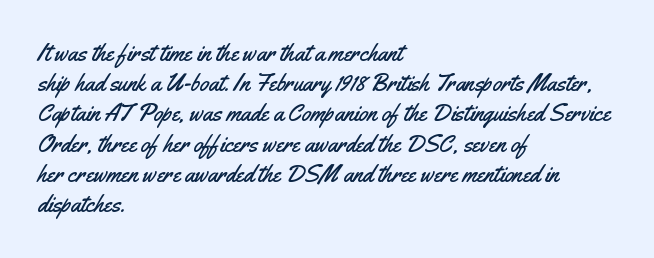
Leading: standard. The text block is weighted toward the left margin, trailing off unevenly rightward. Default kerning and tracking; the words read as compact shapes. Underlining? Definitely not there.
